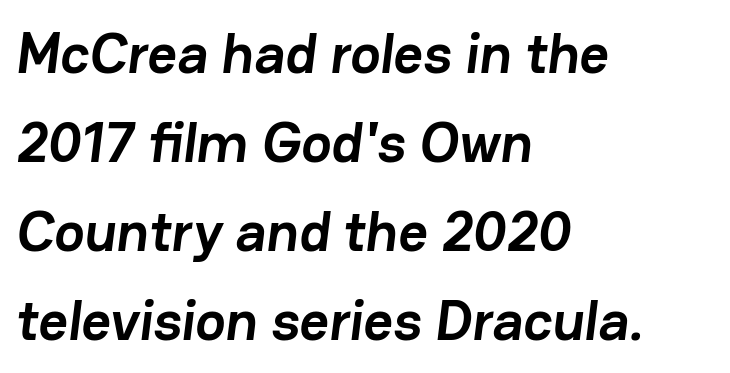
Q: Is the text bold? A: Yes.
Q: Is the typeface a serif or a sans-serif typeface? A: Sans-serif.
Q: Is the text underlined? A: No.
Q: How is the paragraph aligned? A: Left-aligned.
Q: Is the spacing between letters normal or unusually wide? A: Normal.
Q: Is the spacing between lines tight, normal or loose? A: Normal.
Q: Width (condensed, normal, or wide)? A: Normal.
Q: Stroke contrast? A: Low.
Q: x-height? A: Medium.
Q: Monospaced? A: No.
